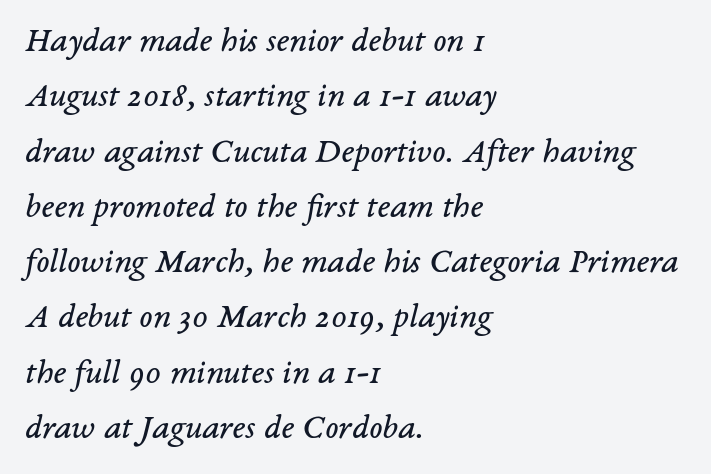
Q: Is the text bold? A: No.
Q: Is the text italic (slanted)? A: Yes, it leans right by about 14 degrees.
Q: Is the typeface a serif or a sans-serif typeface? A: Serif.
Q: Is the text underlined? A: No.
Q: How is the paragraph aligned? A: Left-aligned.
Q: Is the spacing between letters normal or unusually wide? A: Normal.
Q: Is the spacing between lines tight, normal or loose? A: Normal.
Q: Width (condensed, normal, or wide)? A: Normal.
Q: Stroke contrast? A: Low.
Q: x-height? A: Medium.
Q: Monospaced? A: No.
